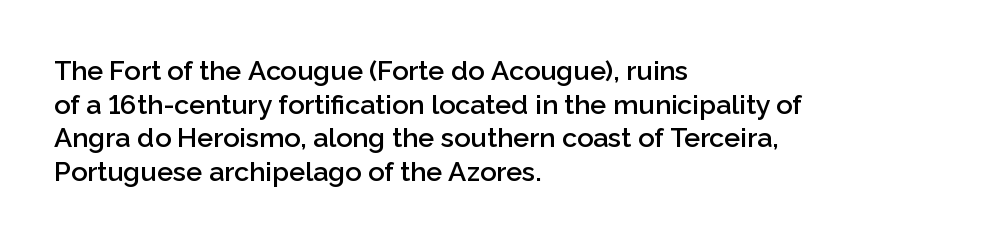
The image shows 27 px text type, upright; set left-aligned, normal line spacing (1.25x), normal letter spacing, not underlined.
